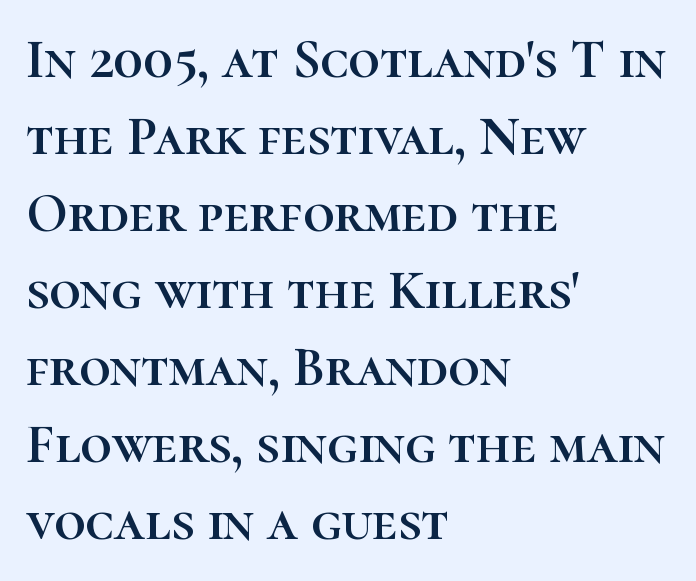
No italicization has been applied; the sample stays upright. A student would call this left alignment; a typographer would say flush left, rag right. Just letters on the line, the space beneath them empty. The letters advance in unequal steps, a hallmark of proportional type. How are the letters spaced? Ordinarily, with no added tracking.
